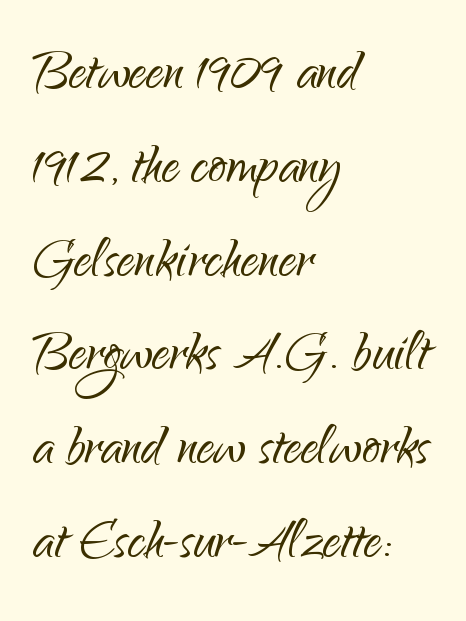
{"serif": "no", "bold": "no", "weight": "light", "width": "normal", "stroke_contrast": "low", "x_height": "small", "monospaced": "no", "underline": "no", "align": "left", "line_spacing": "normal", "line_spacing_ratio": 1.34, "letter_spacing": "normal", "letter_spacing_em": 0.0, "glyph_px": 70}
